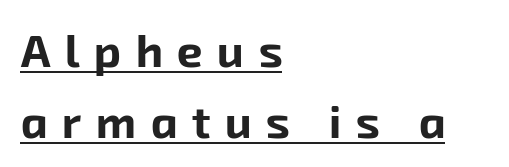
The image shows 46 px bold sans-serif type; set left-aligned, normal line spacing (1.54x), unusually wide letter spacing (+0.31 em), underlined; low stroke contrast and a medium x-height.
